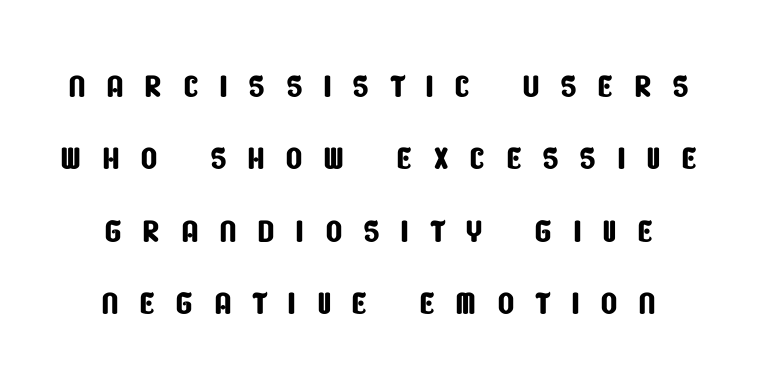
The image shows 45 px condensed sans-serif type; set normal line spacing (1.61x), unusually wide letter spacing (+0.45 em), not underlined; low stroke contrast and a large x-height.
